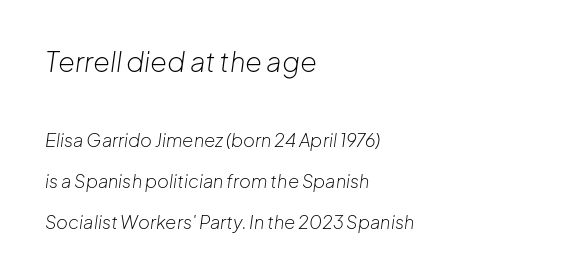
Q: Is the text bold? A: No.
Q: Is the text italic (slanted)? A: Yes, it leans right by about 8 degrees.
Q: Is the text underlined? A: No.
Q: How is the paragraph aligned? A: Left-aligned.
Q: Is the spacing between letters normal or unusually wide? A: Normal.
Q: Is the spacing between lines tight, normal or loose? A: Loose.
Q: Which block of text is set in a larger size, the first (top) or the second (bottom)? A: The first (top) one.
